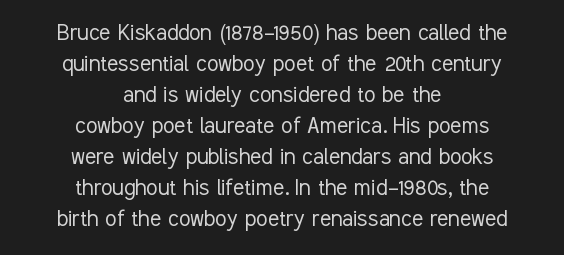
{"italic": "no", "bold": "no", "underline": "no", "align": "center", "line_spacing_ratio": 1.19, "letter_spacing": "normal", "letter_spacing_em": 0.0, "glyph_px": 26}
